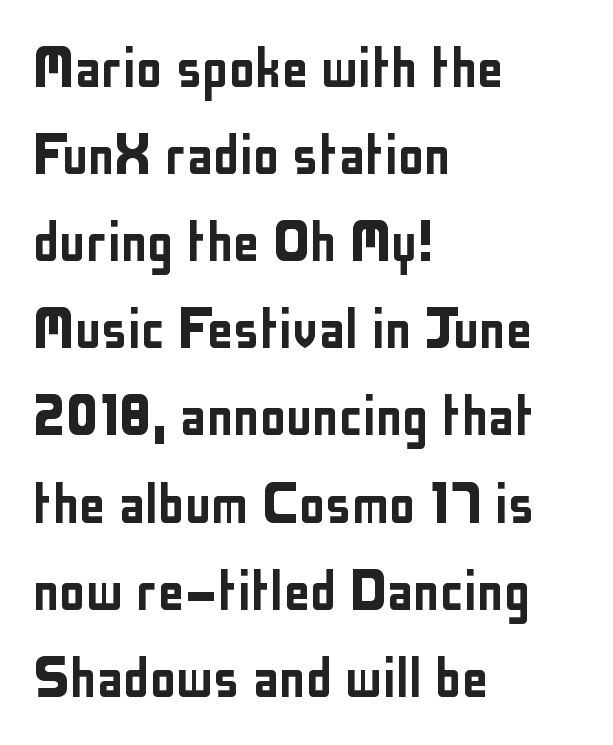
The image shows 66 px condensed sans-serif type, upright; set left-aligned, normal line spacing (1.32x), normal letter spacing, not underlined; low stroke contrast and a medium x-height.
